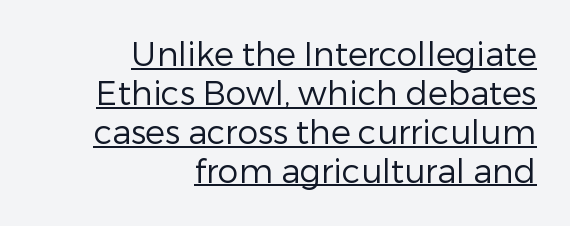
{"serif": "no", "italic": "no", "bold": "no", "weight": "regular", "width": "normal", "stroke_contrast": "low", "x_height": "medium", "monospaced": "no", "underline": "yes", "align": "right", "line_spacing_ratio": 1.18, "letter_spacing": "normal", "letter_spacing_em": 0.0, "glyph_px": 33}
